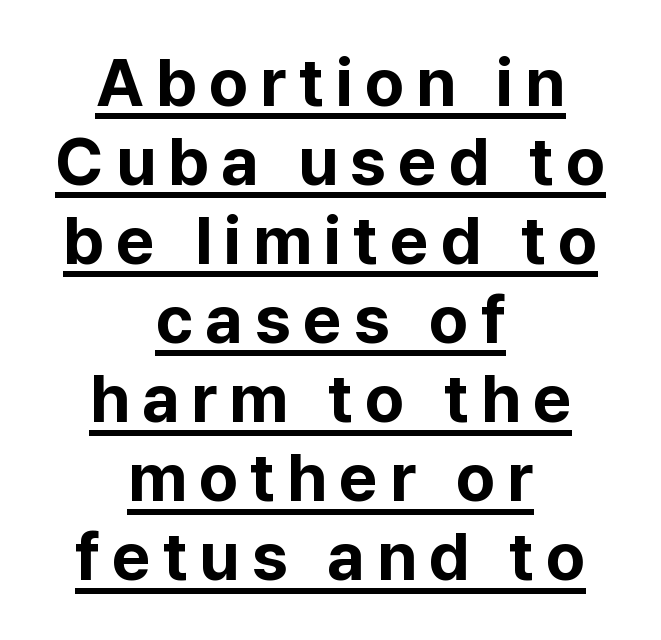
Q: Is the text bold? A: Yes.
Q: Is the text italic (slanted)? A: No, it is upright.
Q: Is the typeface a serif or a sans-serif typeface? A: Sans-serif.
Q: Is the text underlined? A: Yes.
Q: How is the paragraph aligned? A: Centered.
Q: Width (condensed, normal, or wide)? A: Normal.
Q: Stroke contrast? A: Low.
Q: x-height? A: Medium.
Q: Monospaced? A: No.
